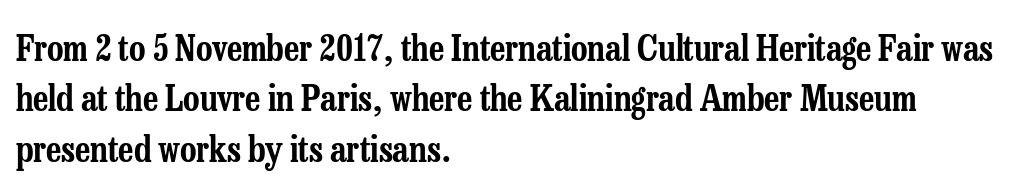
Quick note: not italic, upright. How would I describe the line gaps? Plain and ordinary. A typesetter would label this face a serif. Each letter keeps its own natural width here, so spacing adapts to shape. Has an underline been added? It has not.
